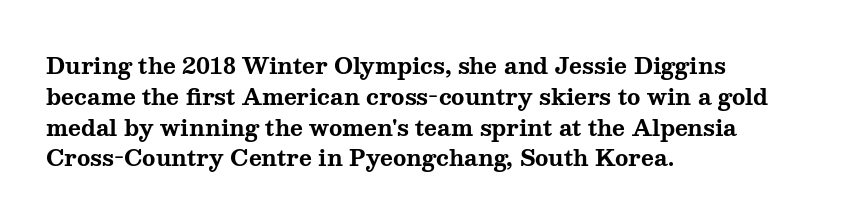
Q: Is the text bold? A: Yes.
Q: Is the text italic (slanted)? A: No, it is upright.
Q: Is the text underlined? A: No.
Q: How is the paragraph aligned? A: Left-aligned.
Q: Is the spacing between letters normal or unusually wide? A: Normal.
Q: Is the spacing between lines tight, normal or loose? A: Normal.
